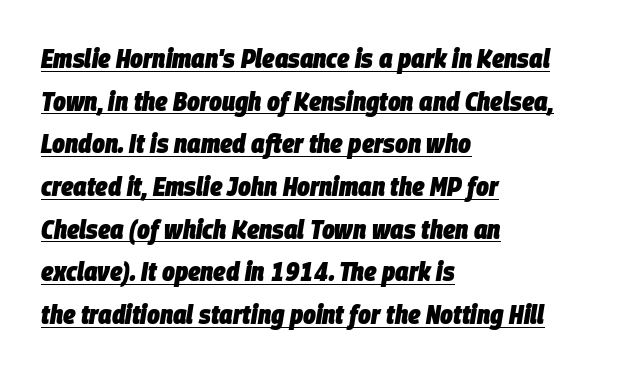
The image shows 27 px bold type, italic (leaning right); set left-aligned, normal line spacing (1.58x), normal letter spacing, underlined.
